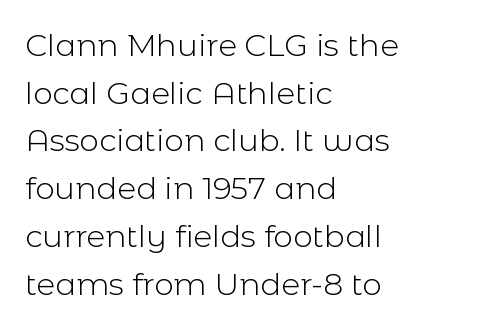
Rendered with straight, roman letterforms. A typesetter would call this proportional, since set widths differ per character. These lines are set flush left with a ragged right edge. The typeface has the unassuming heft of standard copy or less. The leading is moderate, giving the passage an even texture. The passage shown has conventional tracking throughout.
